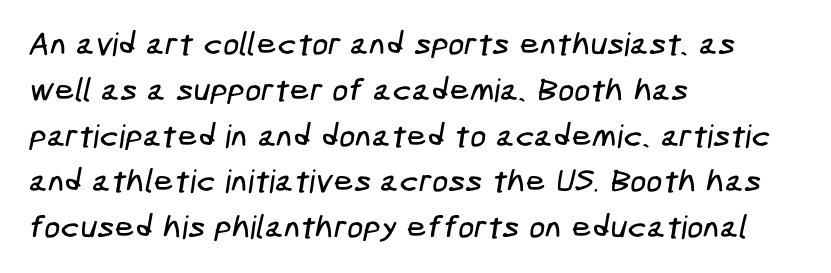
{"serif": "no", "width": "condensed", "stroke_contrast": "low", "x_height": "medium", "underline": "no", "align": "left", "line_spacing": "normal", "line_spacing_ratio": 1.43, "letter_spacing": "normal", "letter_spacing_em": 0.0, "glyph_px": 32}
